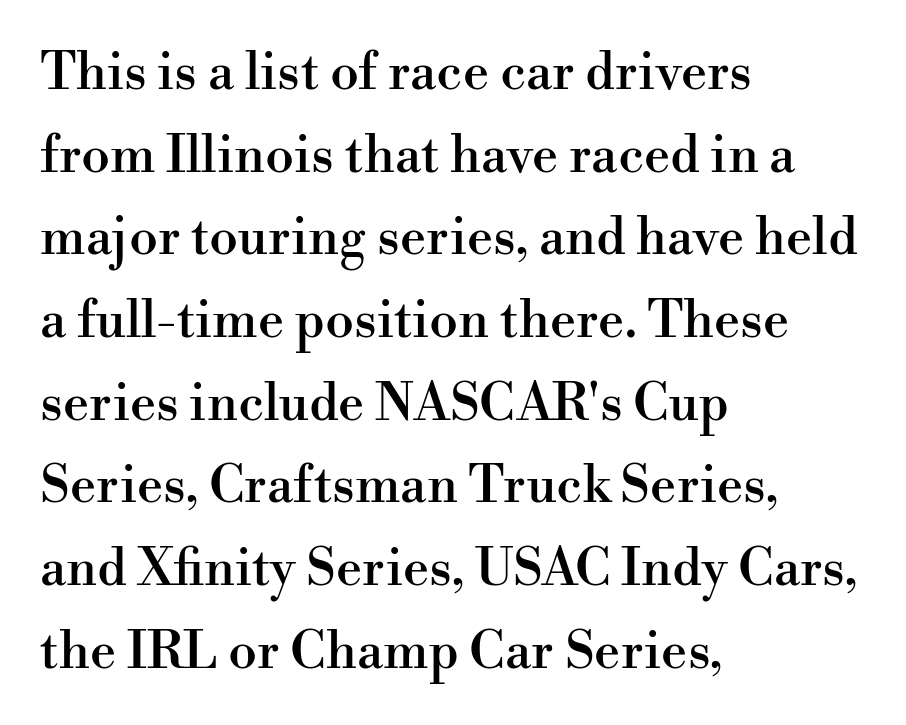
Q: Is the text italic (slanted)? A: No, it is upright.
Q: Is the typeface a serif or a sans-serif typeface? A: Serif.
Q: Is the text underlined? A: No.
Q: How is the paragraph aligned? A: Left-aligned.
Q: Is the spacing between letters normal or unusually wide? A: Normal.
Q: Is the spacing between lines tight, normal or loose? A: Normal.
Q: Width (condensed, normal, or wide)? A: Normal.
Q: Stroke contrast? A: High.
Q: x-height? A: Small.
Q: Monospaced? A: No.
